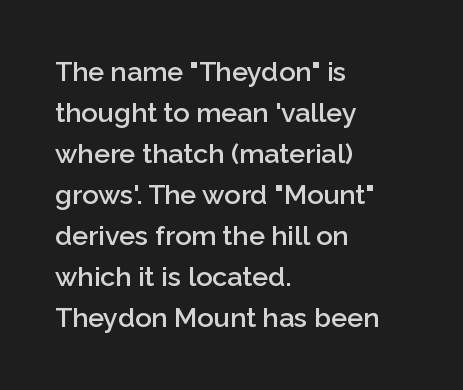
The image shows 27 px text type, upright; set left-aligned, normal line spacing (1.52x), normal letter spacing, not underlined.
